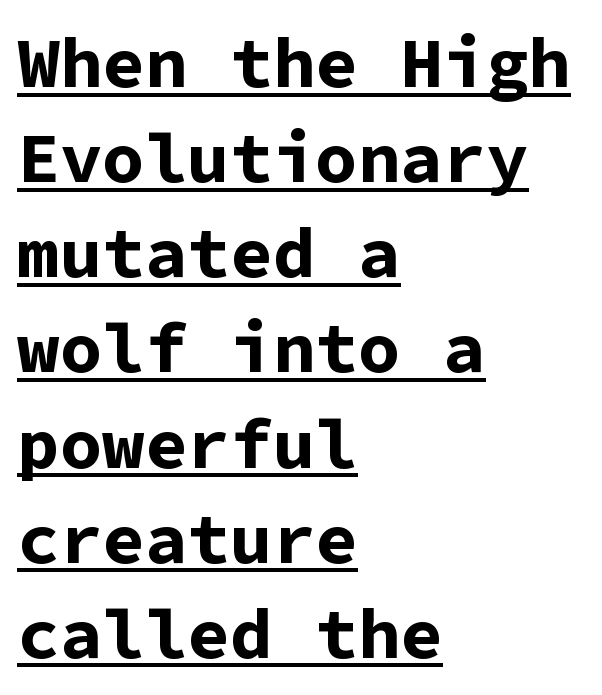
Q: Is the text bold? A: Yes.
Q: Is the text italic (slanted)? A: No, it is upright.
Q: Is the typeface a serif or a sans-serif typeface? A: Sans-serif.
Q: Is the text underlined? A: Yes.
Q: How is the paragraph aligned? A: Left-aligned.
Q: Is the spacing between letters normal or unusually wide? A: Normal.
Q: Is the spacing between lines tight, normal or loose? A: Normal.
Q: Width (condensed, normal, or wide)? A: Normal.
Q: Stroke contrast? A: Low.
Q: x-height? A: Medium.
Q: Monospaced? A: Yes.
